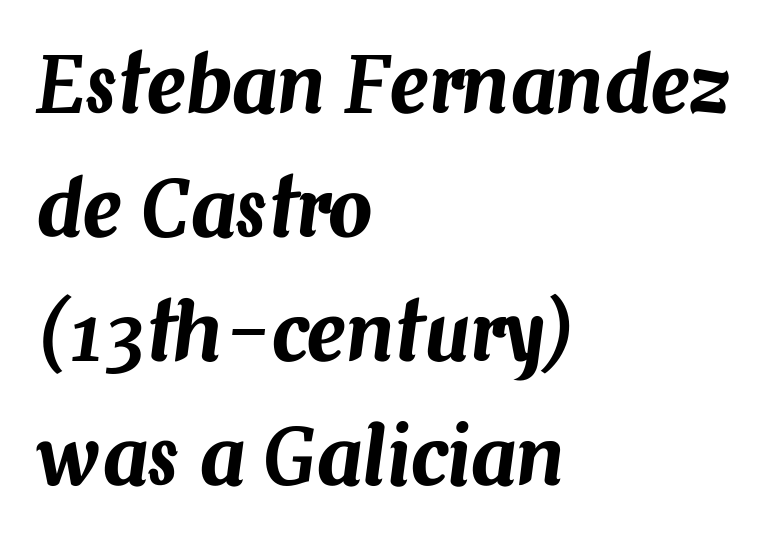
There's an unmistakable incline to the writing here. Inter-character spacing is left at the font's built-in metrics. The face used here is proportionally spaced, like ordinary book or web type. The vertical gap from one line to the next is medium. The paragraph shown leans on its left margin. The baseline area is clear.
